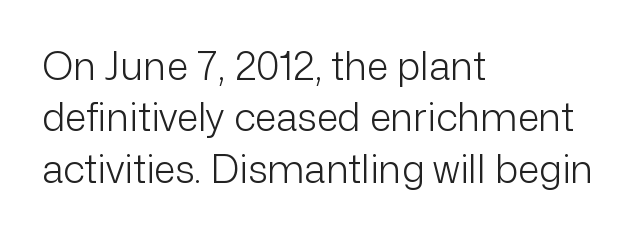
The image shows 39 px light sans-serif type, upright; set left-aligned, normal line spacing (1.32x), normal letter spacing, not underlined; low stroke contrast and a medium x-height.
